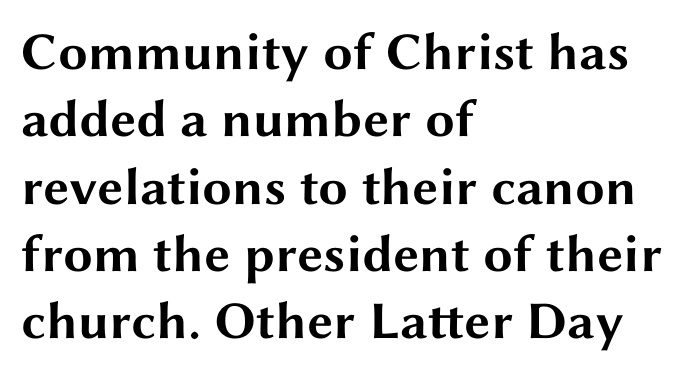
The image shows 53 px bold, wide sans-serif type, upright; set left-aligned, normal line spacing (1.27x), normal letter spacing, not underlined; medium stroke contrast and a medium x-height.
